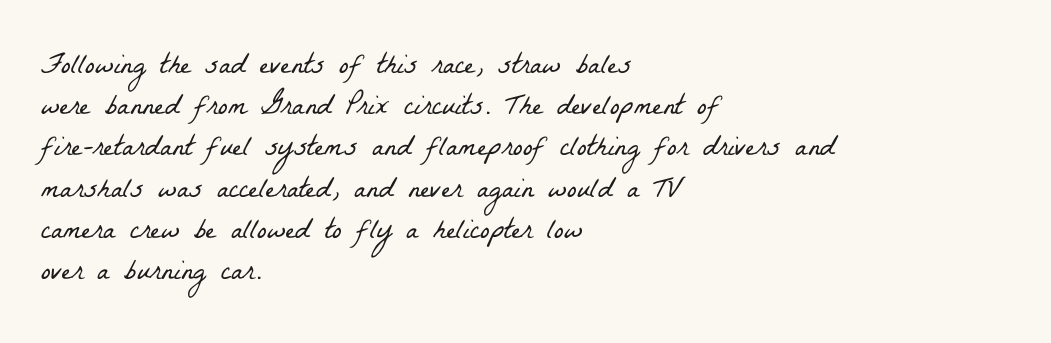
Q: Is the text bold? A: No.
Q: Is the typeface a serif or a sans-serif typeface? A: Serif.
Q: Is the text underlined? A: No.
Q: How is the paragraph aligned? A: Left-aligned.
Q: Is the spacing between letters normal or unusually wide? A: Normal.
Q: Is the spacing between lines tight, normal or loose? A: Normal.
Q: Width (condensed, normal, or wide)? A: Condensed.
Q: Stroke contrast? A: Low.
Q: x-height? A: Medium.
Q: Monospaced? A: No.
